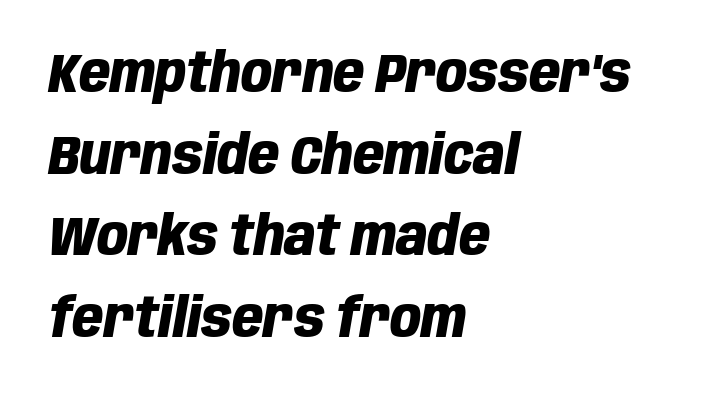
Q: Is the text bold? A: Yes.
Q: Is the text italic (slanted)? A: Yes, it leans right by about 10 degrees.
Q: Is the text underlined? A: No.
Q: How is the paragraph aligned? A: Left-aligned.
Q: Is the spacing between letters normal or unusually wide? A: Normal.
Q: Is the spacing between lines tight, normal or loose? A: Normal.
Q: Width (condensed, normal, or wide)? A: Condensed.
Q: Stroke contrast? A: Low.
Q: x-height? A: Large.
Q: Monospaced? A: No.
